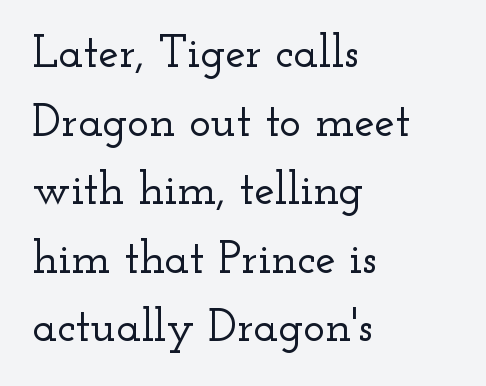
Q: Is the text italic (slanted)? A: No, it is upright.
Q: Is the typeface a serif or a sans-serif typeface? A: Serif.
Q: Is the text underlined? A: No.
Q: How is the paragraph aligned? A: Left-aligned.
Q: Is the spacing between letters normal or unusually wide? A: Normal.
Q: Is the spacing between lines tight, normal or loose? A: Normal.
Q: Width (condensed, normal, or wide)? A: Wide.
Q: Stroke contrast? A: Low.
Q: x-height? A: Small.
Q: Monospaced? A: No.
